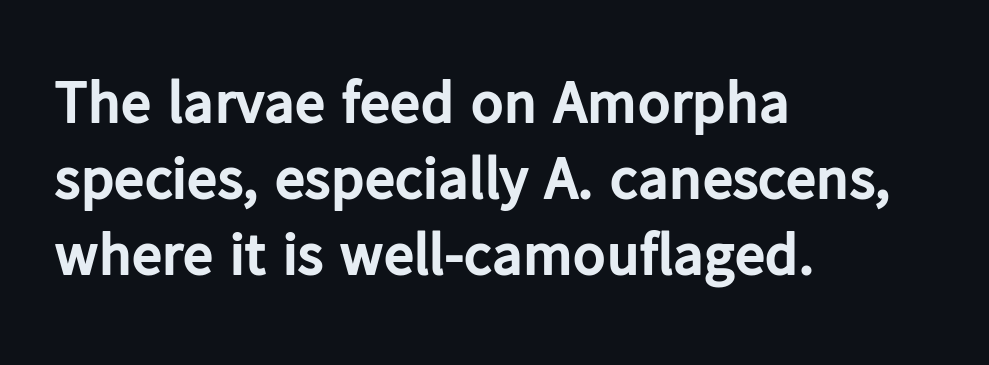
{"serif": "no", "italic": "no", "bold": "yes", "weight": "bold", "width": "normal", "stroke_contrast": "low", "x_height": "medium", "monospaced": "no", "underline": "no", "align": "left", "line_spacing": "normal", "line_spacing_ratio": 1.25, "letter_spacing": "normal", "letter_spacing_em": 0.0, "glyph_px": 61}
